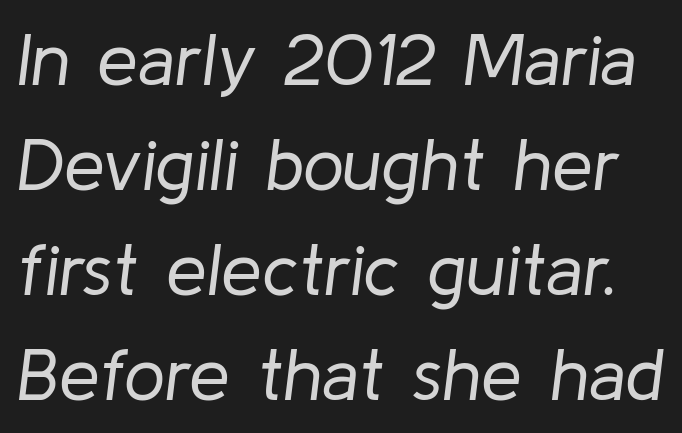
The image shows 73 px regular-weight type, italic (leaning right); set normal line spacing (1.44x), normal letter spacing, not underlined; low stroke contrast and a medium x-height.
